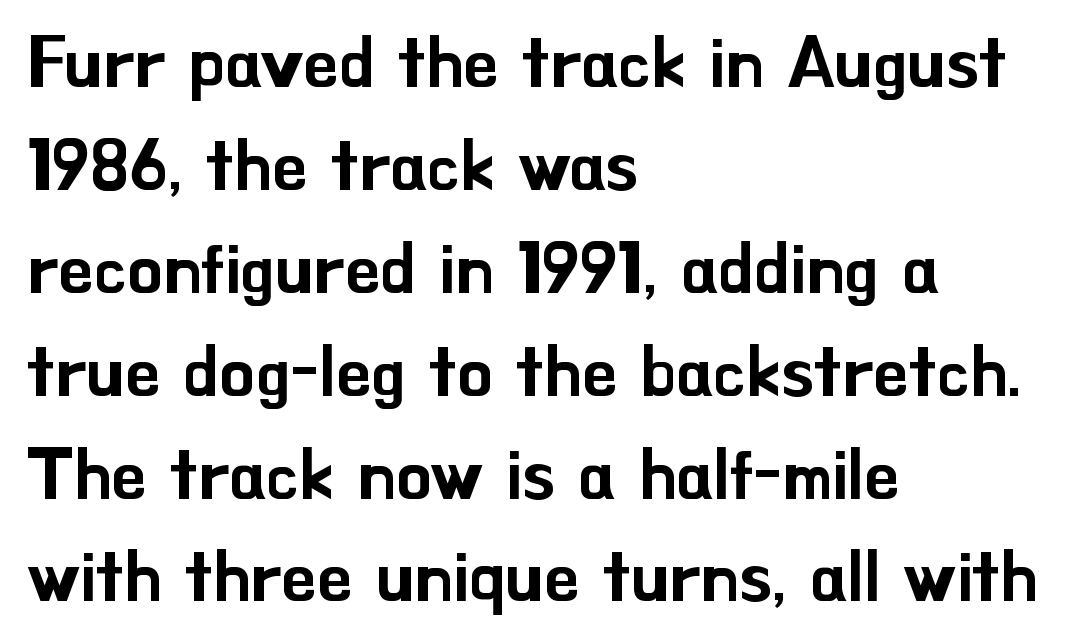
The image shows 70 px sans-serif type, upright; set left-aligned, normal line spacing (1.47x), normal letter spacing, not underlined; low stroke contrast and a small x-height.
